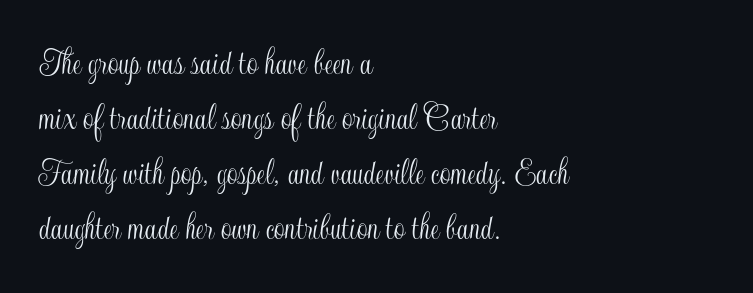
The image shows 38 px condensed type; set left-aligned, normal line spacing (1.45x), normal letter spacing, not underlined; a small x-height.
